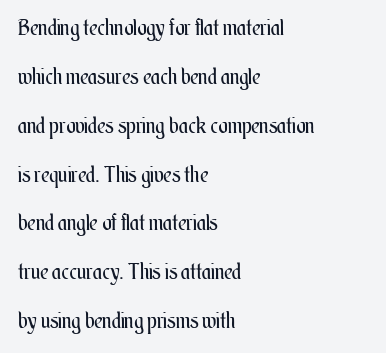
The image shows 22 px text type, upright; set left-aligned, loose line spacing (2.22x), normal letter spacing, not underlined.
